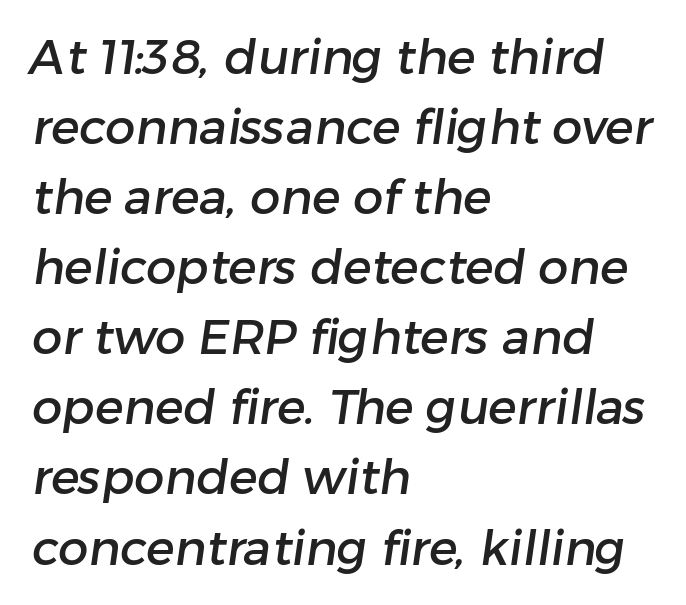
The ragged edge is on the right, which tells us the setting is flush left. The rendering uses a moderate line-height, typical for paragraphs. The glyphs are unaccompanied by any horizontal stroke below them. Compared with typical body copy, the letter spacing here is the same. These lines are rendered in a variable-pitch font. Regarding serifs, this sample does without them.
